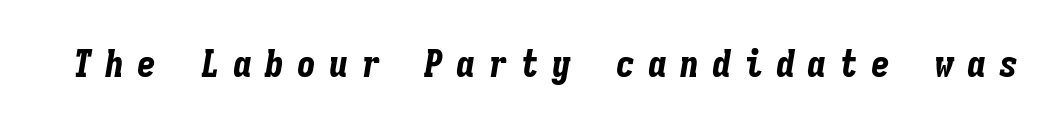
The image shows 38 px bold, condensed type, italic (leaning right), monospaced; set unusually wide letter spacing (+0.34 em), not underlined; low stroke contrast and a medium x-height.
